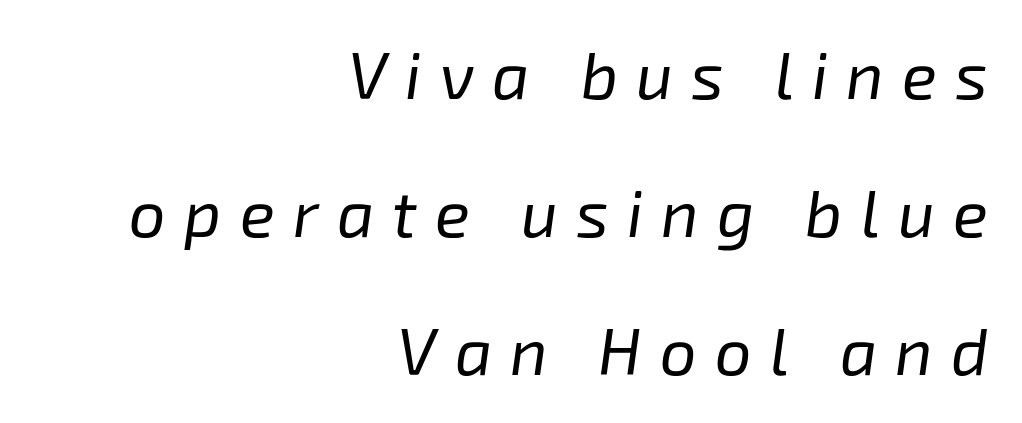
Q: Is the text bold? A: No.
Q: Is the text italic (slanted)? A: Yes, it leans right by about 8 degrees.
Q: Is the text underlined? A: No.
Q: How is the paragraph aligned? A: Right-aligned.
Q: Is the spacing between letters normal or unusually wide? A: Unusually wide.
Q: Is the spacing between lines tight, normal or loose? A: Loose.
Q: Width (condensed, normal, or wide)? A: Normal.
Q: Stroke contrast? A: Low.
Q: x-height? A: Medium.
Q: Monospaced? A: No.
